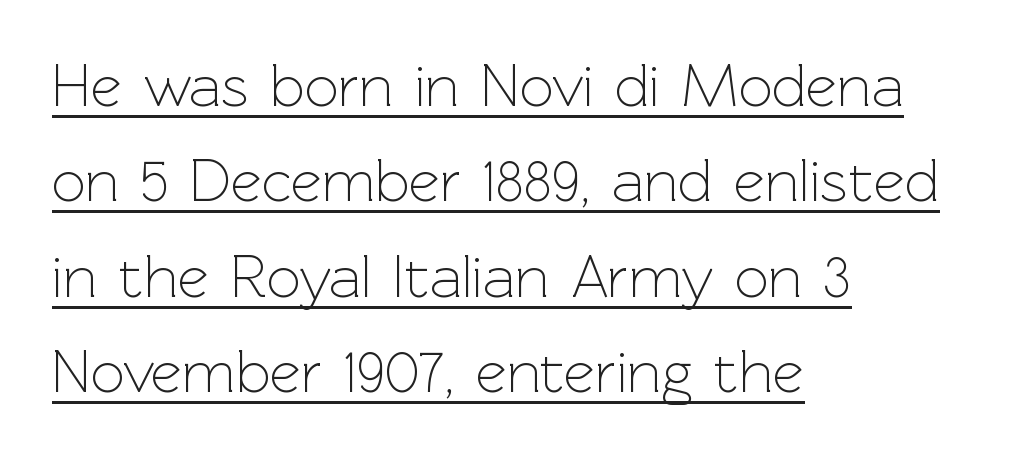
Each letter's strokes conclude bluntly, with no projecting serifs. Do the letters lean? They stand straight. Does the copy run flush right? No — it runs flush left. Somebody hit Ctrl+U on this one — the words are underlined. Stem width sits at or under what a default text font uses. This sample has the flowing, uneven cadence of proportional lettering.
